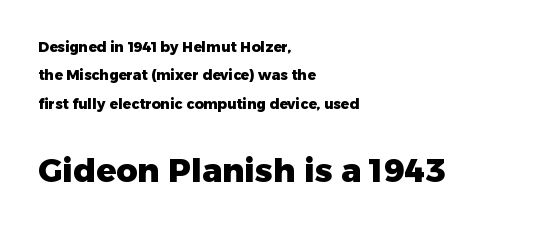
The image shows 33 px heavy sans-serif type, upright; set left-aligned, loose line spacing (2.03x), normal letter spacing, not underlined; the second (bottom) block is 2.36x larger; low stroke contrast and a medium x-height.
